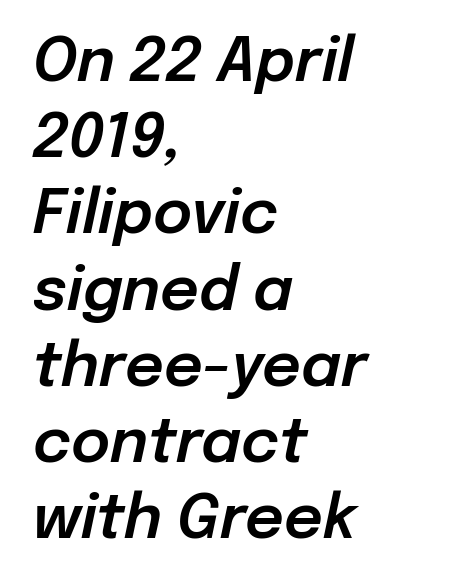
The image shows 60 px text type, italic (leaning right); set left-aligned, normal line spacing (1.27x), normal letter spacing, not underlined; low stroke contrast and a medium x-height.
